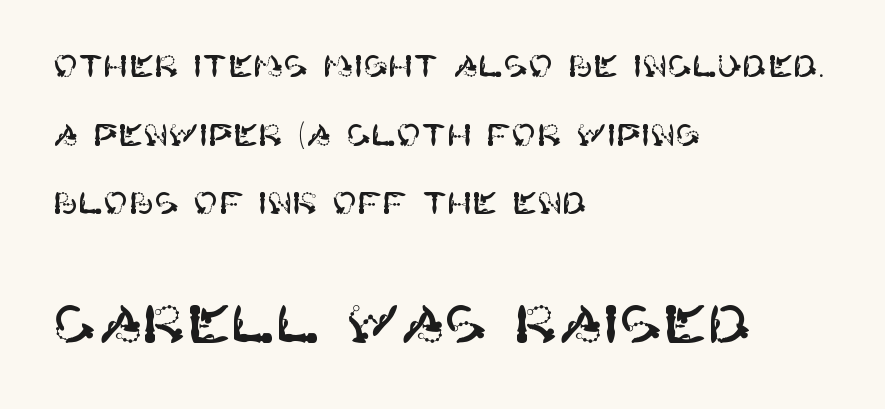
The image shows 53 px sans-serif type, upright; set left-aligned, loose line spacing (2.29x), normal letter spacing, not underlined; the second (bottom) block is 1.77x larger; high stroke contrast and a large x-height.
